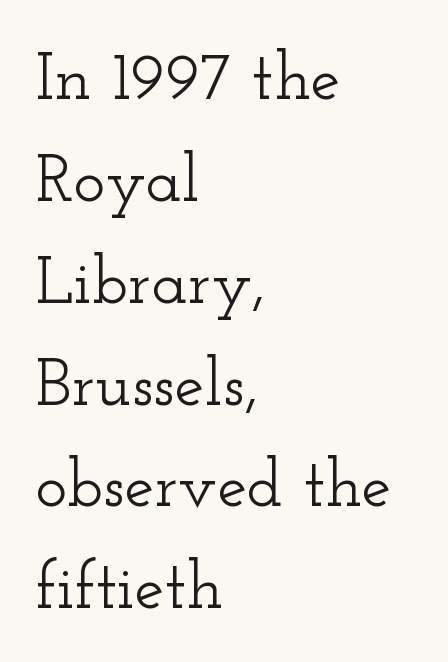
The image shows 67 px wide serif type, upright; set left-aligned, normal line spacing (1.52x), normal letter spacing, not underlined; low stroke contrast and a small x-height.
